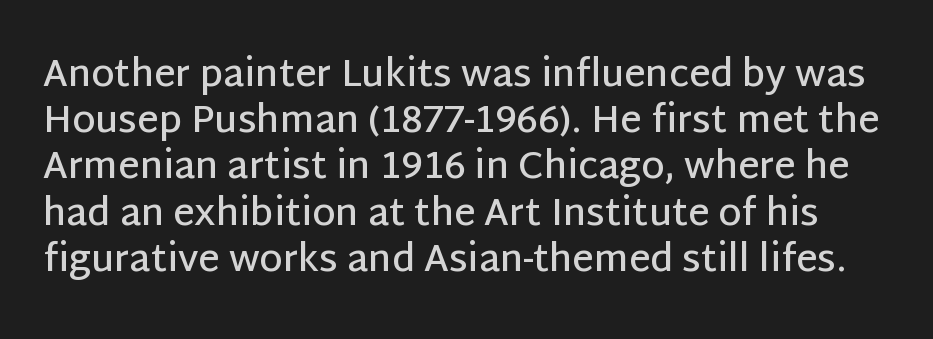
Q: Is the text bold? A: Semi-bold.
Q: Is the text italic (slanted)? A: No, it is upright.
Q: Is the typeface a serif or a sans-serif typeface? A: Sans-serif.
Q: Is the text underlined? A: No.
Q: Is the spacing between letters normal or unusually wide? A: Normal.
Q: Is the spacing between lines tight, normal or loose? A: Normal.
Q: Width (condensed, normal, or wide)? A: Normal.
Q: Stroke contrast? A: Low.
Q: x-height? A: Large.
Q: Monospaced? A: No.
